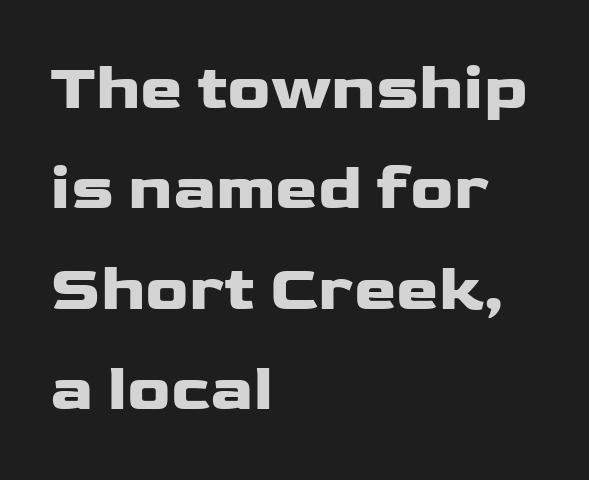
The image shows 64 px heavy, wide sans-serif type, upright; set left-aligned, normal line spacing (1.57x), normal letter spacing, not underlined; low stroke contrast and a medium x-height.
